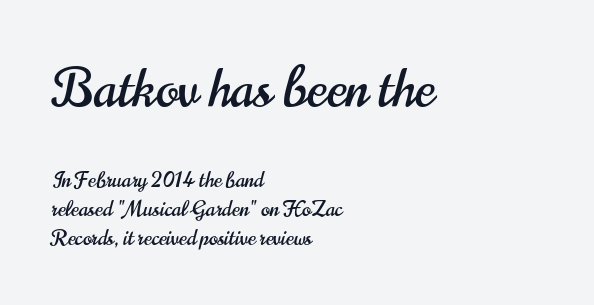
{"serif": "no", "width": "condensed", "stroke_contrast": "high", "x_height": "small", "monospaced": "no", "underline": "no", "align": "left", "line_spacing": "normal", "line_spacing_ratio": 1.36, "letter_spacing": "normal", "letter_spacing_em": 0.0, "larger_block": "first", "size_ratio": 2.52, "glyph_px": 53}
